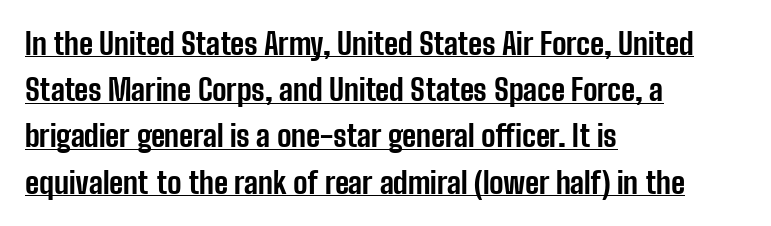
Q: Is the text bold? A: Yes.
Q: Is the text italic (slanted)? A: No, it is upright.
Q: Is the typeface a serif or a sans-serif typeface? A: Sans-serif.
Q: Is the text underlined? A: Yes.
Q: How is the paragraph aligned? A: Left-aligned.
Q: Is the spacing between letters normal or unusually wide? A: Normal.
Q: Is the spacing between lines tight, normal or loose? A: Normal.
Q: Width (condensed, normal, or wide)? A: Condensed.
Q: Stroke contrast? A: Low.
Q: x-height? A: Medium.
Q: Monospaced? A: No.
